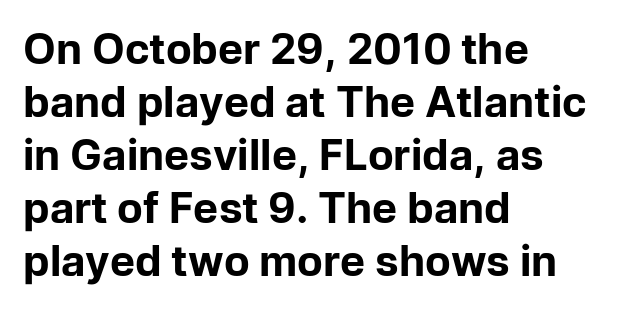
If you measured baseline to baseline, you'd find a middling distance. Do the characters align in a grid? No, the font is proportional. The characters display no serif detailing; their extremities are plain. No italicization has been applied; the sample stays upright.
